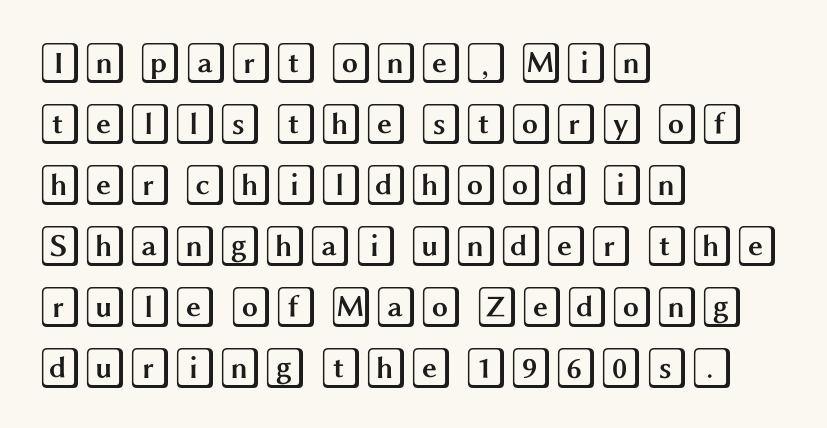
Q: Is the text italic (slanted)? A: No, it is upright.
Q: Is the text underlined? A: No.
Q: How is the paragraph aligned? A: Left-aligned.
Q: Is the spacing between letters normal or unusually wide? A: Normal.
Q: Is the spacing between lines tight, normal or loose? A: Normal.
Q: Width (condensed, normal, or wide)? A: Wide.
Q: x-height? A: Large.
